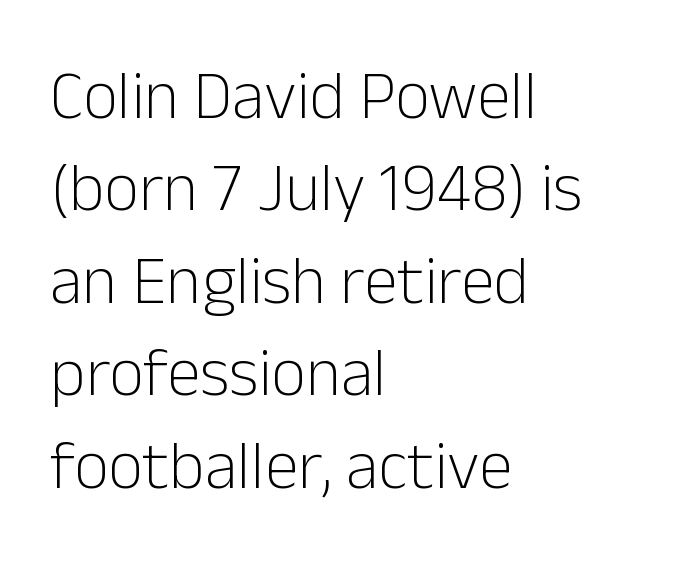
The image shows 68 px light sans-serif type, upright; set left-aligned, normal line spacing (1.36x), normal letter spacing, not underlined; low stroke contrast and a medium x-height.
